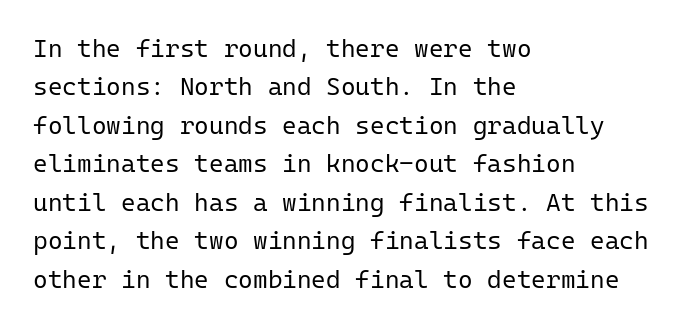
This sample uses an upright cut, with every glyph sitting square on the baseline. The string is rendered with underlining switched off. Tracking value appears to be zero — textbook default spacing. The lines in this sample share a left origin and differ only in where they stop. Vertical spacing — default.
